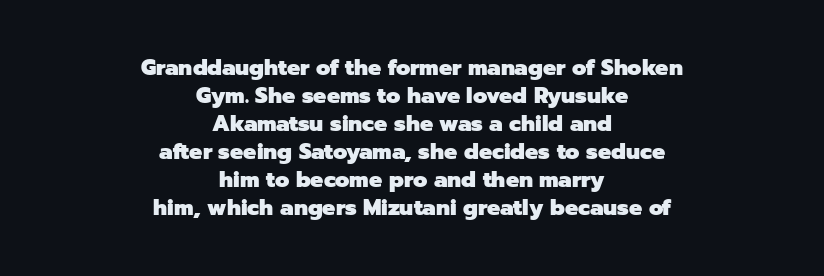
Q: Is the text bold? A: Yes.
Q: Is the text italic (slanted)? A: No, it is upright.
Q: Is the text underlined? A: No.
Q: How is the paragraph aligned? A: Centered.
Q: Is the spacing between letters normal or unusually wide? A: Normal.
Q: Is the spacing between lines tight, normal or loose? A: Normal.
